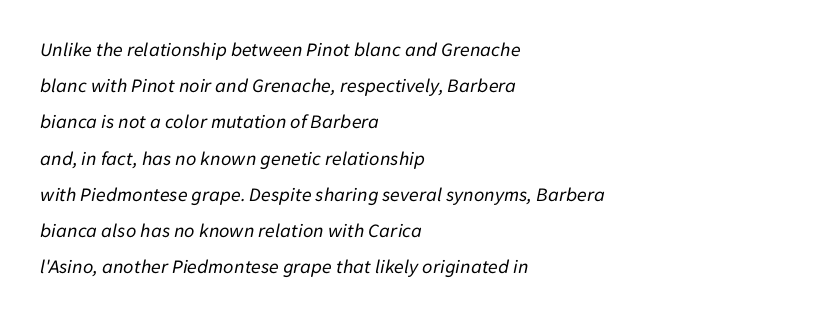
{"italic": "yes", "lean": "right", "slant_degrees": 11, "bold": "no", "underline": "no", "align": "left", "line_spacing_ratio": 1.81, "letter_spacing": "normal", "letter_spacing_em": 0.0, "glyph_px": 20}
